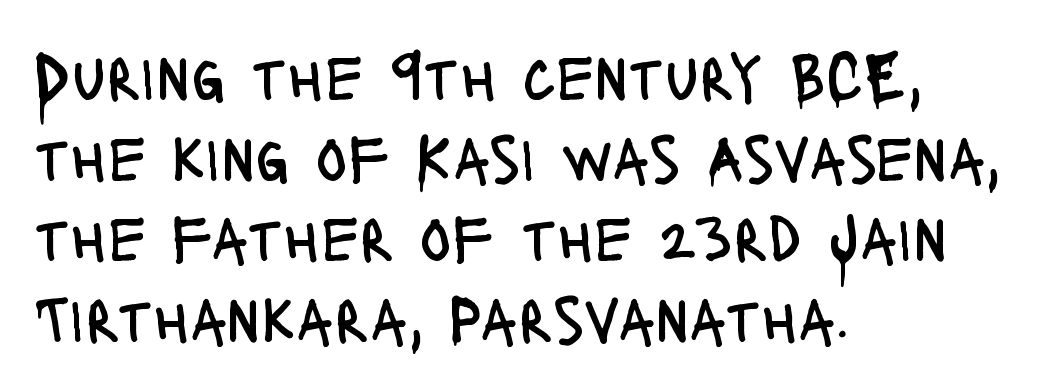
Quick note: not italic, upright. A sans-serif font was chosen for this passage. Caption: standard tracking, unaltered. Note the varied advance widths — an 'i' is clearly narrower than an 'm'. Plain, unruled lines of type. Is this a heavy cut? Hardly; it is regular or lighter.
